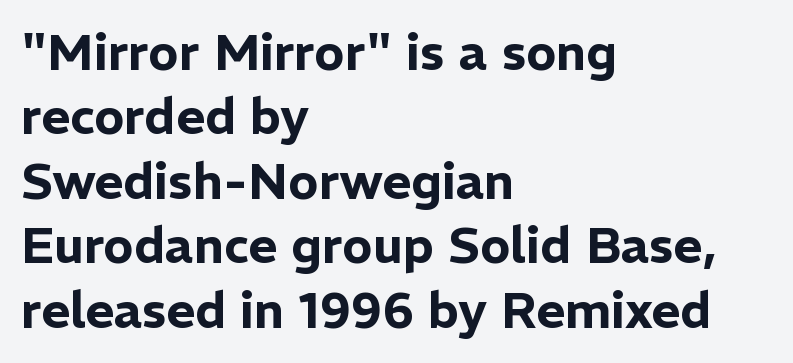
Q: Is the text italic (slanted)? A: No, it is upright.
Q: Is the typeface a serif or a sans-serif typeface? A: Sans-serif.
Q: Is the text underlined? A: No.
Q: How is the paragraph aligned? A: Left-aligned.
Q: Is the spacing between letters normal or unusually wide? A: Normal.
Q: Is the spacing between lines tight, normal or loose? A: Normal.
Q: Width (condensed, normal, or wide)? A: Normal.
Q: Stroke contrast? A: Low.
Q: x-height? A: Medium.
Q: Monospaced? A: No.
